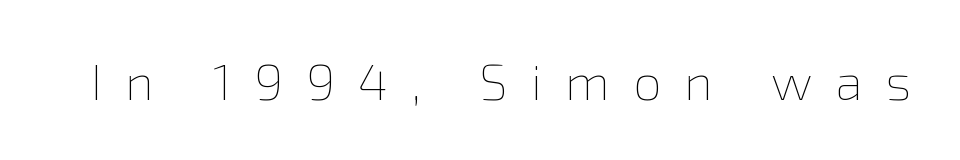
The image shows 51 px thin type, upright; set unusually wide letter spacing (+0.45 em), not underlined; a medium x-height.
